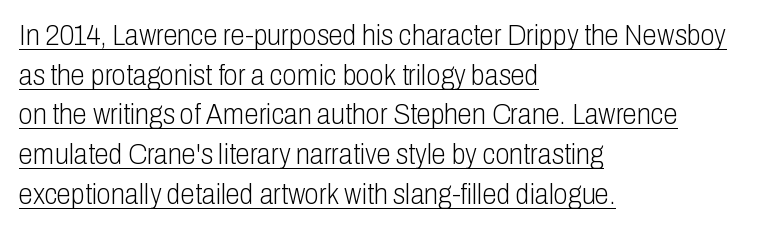
Rows of type keep a routine distance in the vertical direction. The font family rendered here belongs to the sans-serif group. The face used here is proportionally spaced, like ordinary book or web type. The strokes carry an ordinary text weight at most. The lettering holds an erect, upright posture throughout.
